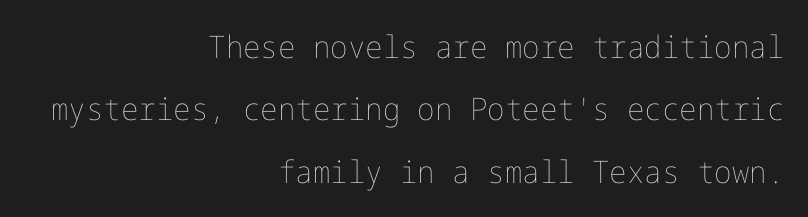
{"italic": "no", "bold": "no", "weight": "thin", "width": "normal", "stroke_contrast": "low", "x_height": "medium", "underline": "no", "align": "right", "line_spacing": "loose", "line_spacing_ratio": 2.01, "letter_spacing": "normal", "letter_spacing_em": 0.0, "glyph_px": 31}
